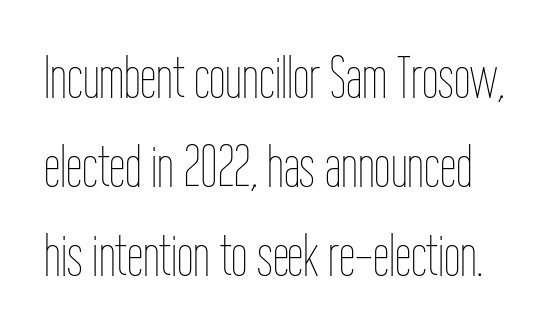
The image shows 59 px thin, condensed type, upright; set normal line spacing (1.51x), normal letter spacing, not underlined; low stroke contrast and a medium x-height.
